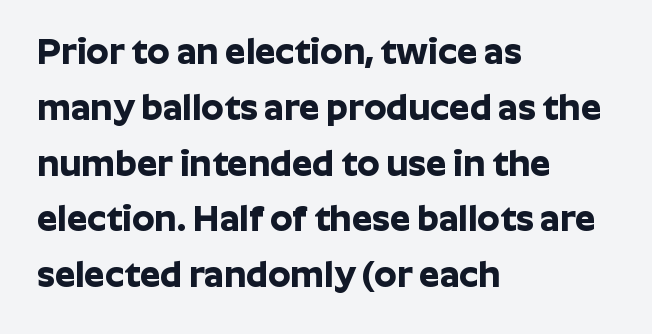
The image shows 36 px bold sans-serif type, upright; set left-aligned, normal line spacing (1.55x), normal letter spacing, not underlined; low stroke contrast and a medium x-height.
